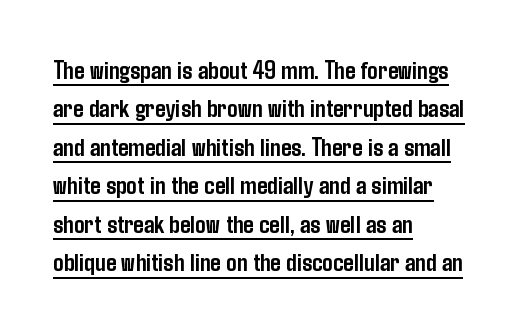
Q: Is the text bold? A: Yes.
Q: Is the text italic (slanted)? A: No, it is upright.
Q: Is the text underlined? A: Yes.
Q: How is the paragraph aligned? A: Left-aligned.
Q: Is the spacing between letters normal or unusually wide? A: Normal.
Q: Is the spacing between lines tight, normal or loose? A: Normal.
